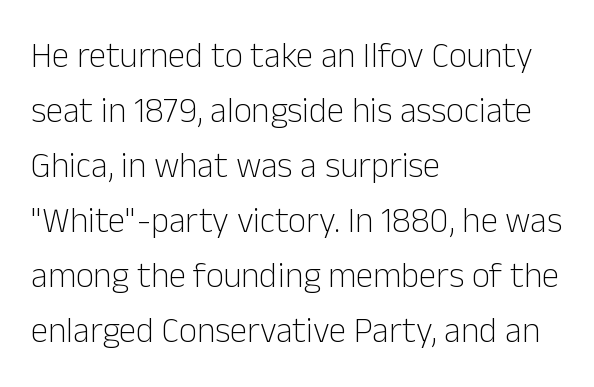
The image shows 35 px light sans-serif type, upright; set left-aligned, normal line spacing (1.57x), normal letter spacing, not underlined; low stroke contrast and a medium x-height.
